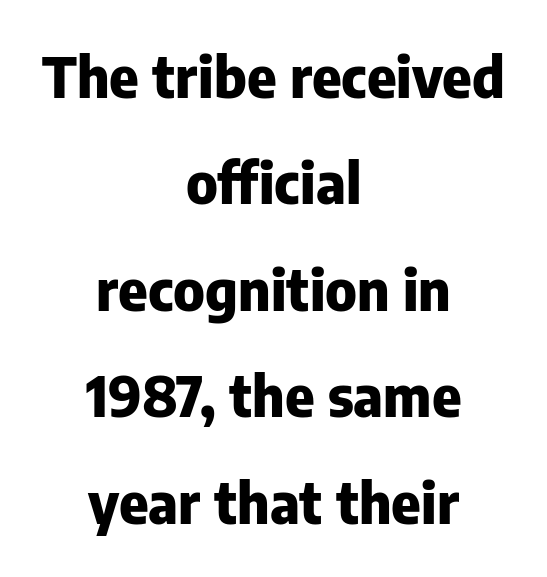
The image shows 56 px heavy sans-serif type, upright; set centered, loose line spacing (1.9x), normal letter spacing, not underlined; low stroke contrast and a medium x-height.
